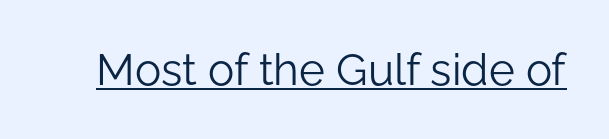
Rendered with straight, roman letterforms. The face used here is a sans, in the tradition of grotesques and geometrics. The typeface has the unassuming heft of standard copy or less. The face used here appears with an underline applied.
